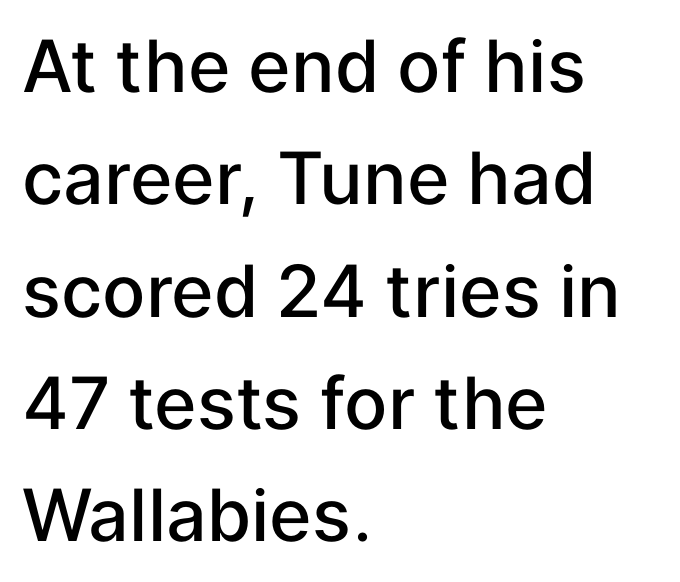
The rendering anchors every line to the left-hand side. Does the leading feel generous? No, just average. Has an underline been added? It has not. Vertical strokes here are truly vertical. Looks like regular typesetting: each glyph gets only the width it needs. Its strokes are somewhat broadened, the hallmark of semibold type.
